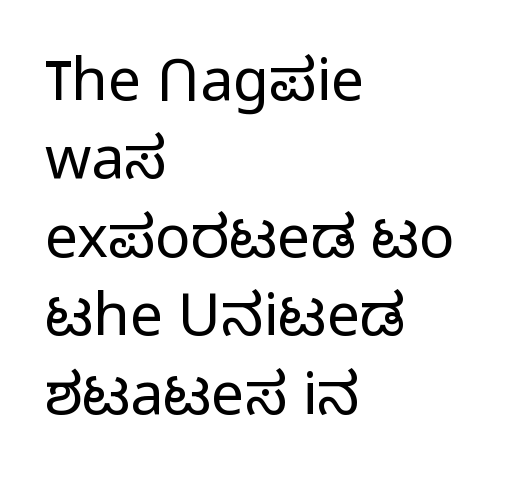
The rendering uses a moderate line-height, typical for paragraphs. What stands out about the letter spacing? Nothing — it is the standard amount. Leftover space on each line is placed entirely after the last word. The passage shown is typed in a proportional face where columns would drift. Posture: vertical. Quick note: underline off.
